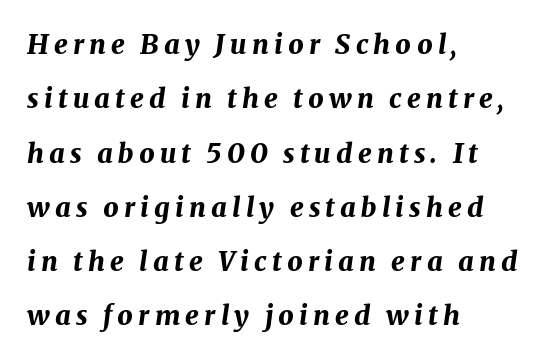
Q: Is the text bold? A: Yes.
Q: Is the text italic (slanted)? A: Yes, it leans right by about 8 degrees.
Q: Is the text underlined? A: No.
Q: How is the paragraph aligned? A: Left-aligned.
Q: Is the spacing between lines tight, normal or loose? A: Loose.
